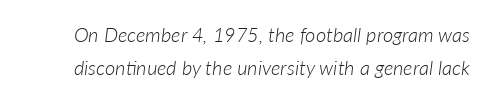
{"italic": "yes", "lean": "right", "slant_degrees": 7, "bold": "no", "underline": "no", "line_spacing": "normal", "line_spacing_ratio": 1.67, "letter_spacing": "normal", "letter_spacing_em": 0.0, "glyph_px": 20}
